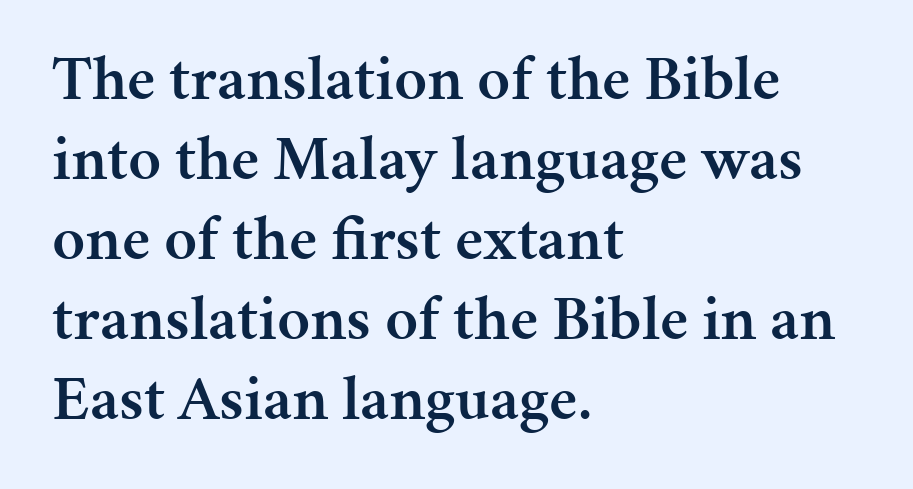
{"serif": "yes", "italic": "no", "bold": "semi", "weight": "semibold", "width": "normal", "stroke_contrast": "medium", "x_height": "medium", "monospaced": "no", "underline": "no", "align": "left", "line_spacing": "normal", "line_spacing_ratio": 1.25, "letter_spacing": "normal", "letter_spacing_em": 0.0, "glyph_px": 64}
